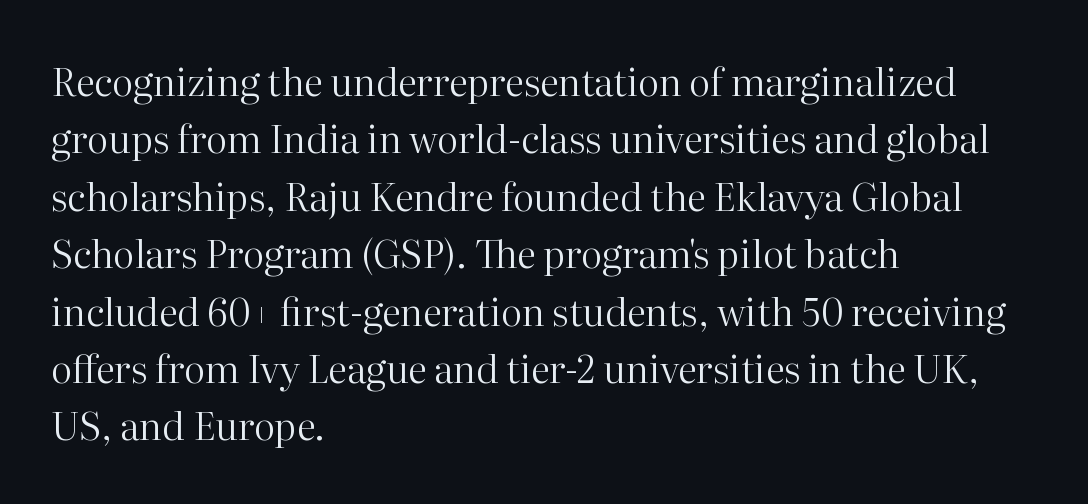
Caption: face not bold, strokes unweighted. A bare baseline throughout the passage. What kind of face is this? One with serifs. No extra tracking has been applied to these lines. The block of text has a typical density, with ordinary space between rows. These lines are rendered in a variable-pitch font.
